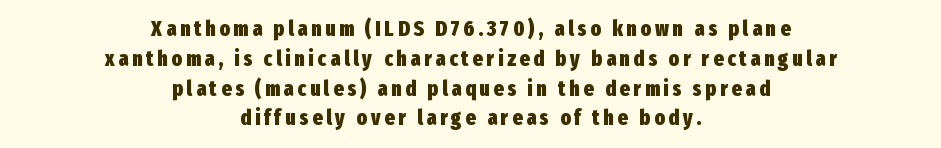
Q: Is the text bold? A: Yes.
Q: Is the text italic (slanted)? A: No, it is upright.
Q: Is the text underlined? A: No.
Q: How is the paragraph aligned? A: Centered.
Q: Is the spacing between lines tight, normal or loose? A: Normal.
